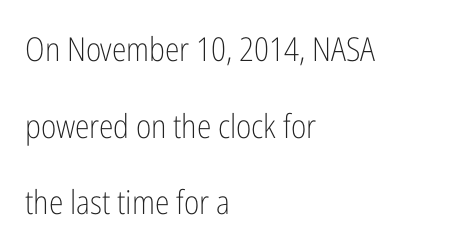
{"serif": "no", "italic": "no", "bold": "no", "weight": "light", "width": "condensed", "stroke_contrast": "low", "x_height": "medium", "monospaced": "no", "underline": "no", "align": "left", "line_spacing": "loose", "line_spacing_ratio": 2.32, "letter_spacing": "normal", "letter_spacing_em": 0.0, "glyph_px": 33}
